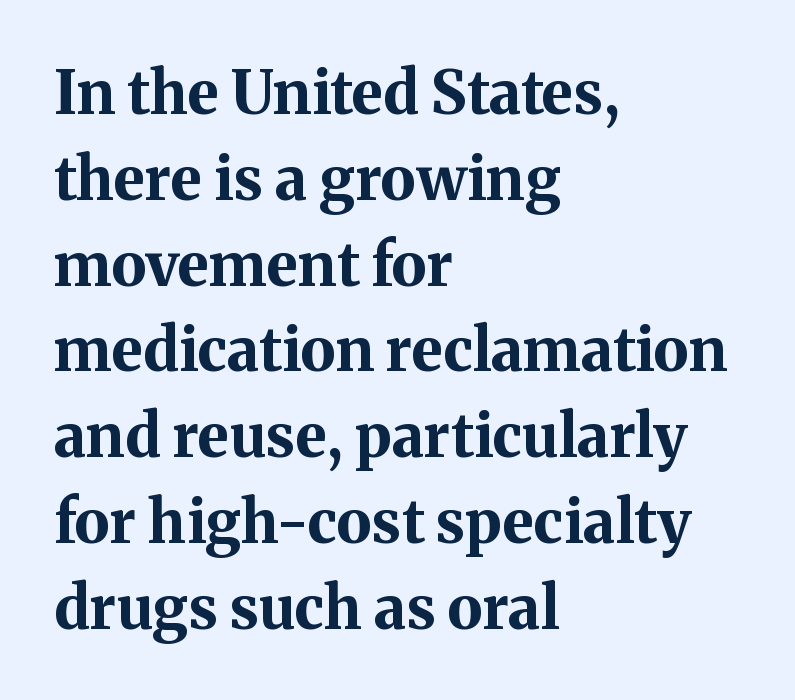
{"serif": "yes", "italic": "no", "bold": "yes", "weight": "bold", "width": "normal", "stroke_contrast": "medium", "x_height": "medium", "monospaced": "no", "underline": "no", "align": "left", "line_spacing": "normal", "line_spacing_ratio": 1.43, "letter_spacing": "normal", "letter_spacing_em": 0.0, "glyph_px": 60}
